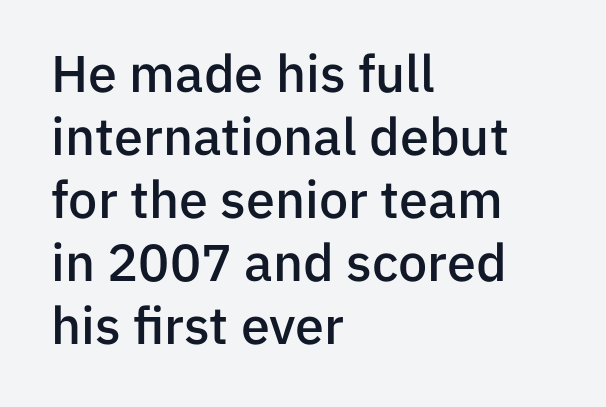
The image shows 52 px semibold sans-serif type, upright; set left-aligned, line spacing 1.21x, normal letter spacing, not underlined; low stroke contrast and a medium x-height.
